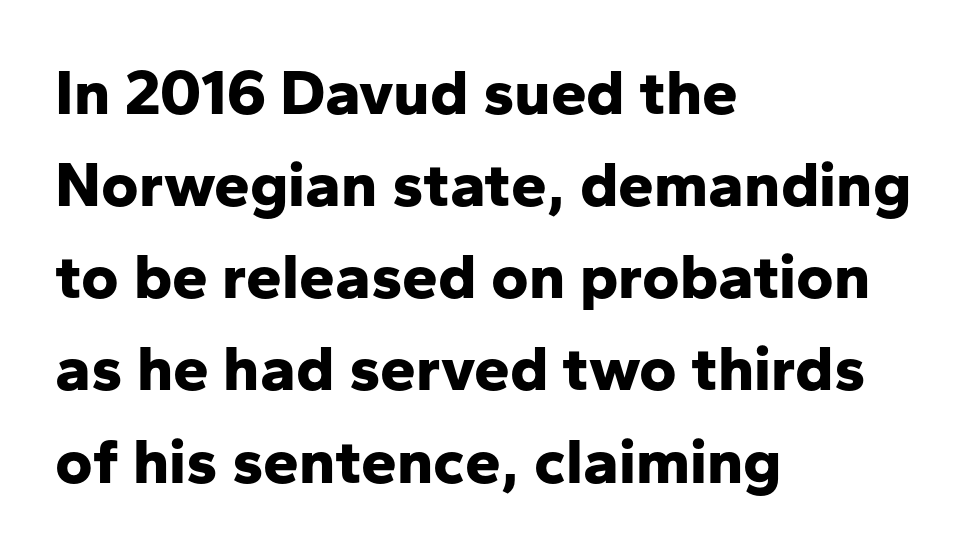
Q: Is the text bold? A: Yes.
Q: Is the text italic (slanted)? A: No, it is upright.
Q: Is the typeface a serif or a sans-serif typeface? A: Sans-serif.
Q: Is the text underlined? A: No.
Q: How is the paragraph aligned? A: Left-aligned.
Q: Is the spacing between letters normal or unusually wide? A: Normal.
Q: Is the spacing between lines tight, normal or loose? A: Normal.
Q: Width (condensed, normal, or wide)? A: Normal.
Q: Stroke contrast? A: Low.
Q: x-height? A: Medium.
Q: Monospaced? A: No.
